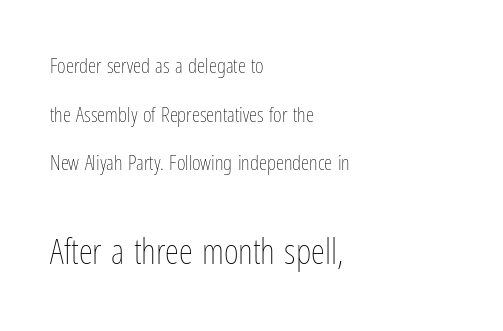
The image shows 36 px thin, condensed type, upright; set left-aligned, loose line spacing (2.32x), normal letter spacing, not underlined; the second (bottom) block is 1.71x larger; low stroke contrast and a medium x-height.
